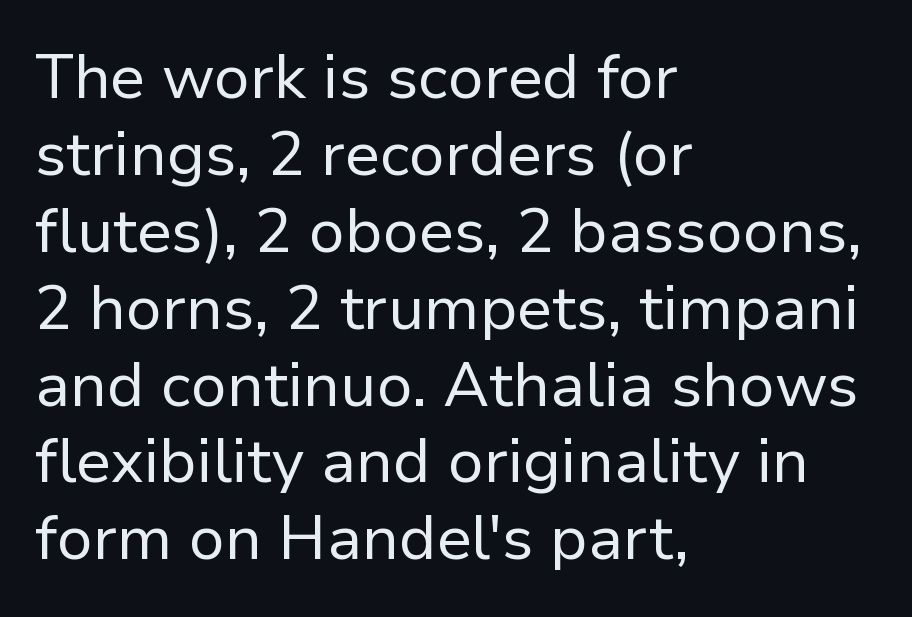
{"serif": "no", "italic": "no", "bold": "no", "weight": "regular", "width": "normal", "stroke_contrast": "low", "x_height": "medium", "monospaced": "no", "underline": "no", "align": "left", "line_spacing_ratio": 1.24, "letter_spacing": "normal", "letter_spacing_em": 0.0, "glyph_px": 62}
